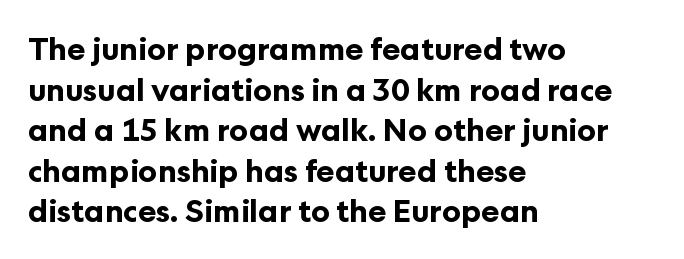
Q: Is the text bold? A: Yes.
Q: Is the text italic (slanted)? A: No, it is upright.
Q: Is the typeface a serif or a sans-serif typeface? A: Sans-serif.
Q: Is the text underlined? A: No.
Q: How is the paragraph aligned? A: Left-aligned.
Q: Is the spacing between letters normal or unusually wide? A: Normal.
Q: Is the spacing between lines tight, normal or loose? A: Normal.
Q: Width (condensed, normal, or wide)? A: Normal.
Q: Stroke contrast? A: Low.
Q: x-height? A: Medium.
Q: Monospaced? A: No.
